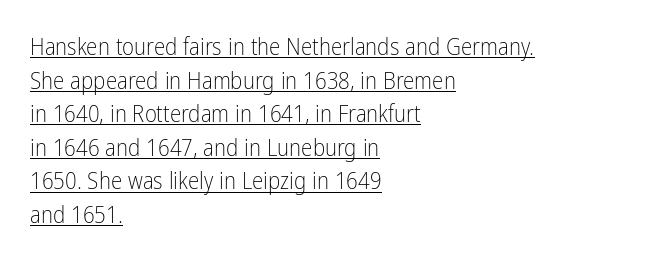
The image shows 23 px text type, upright; set left-aligned, normal line spacing (1.46x), normal letter spacing, underlined.
